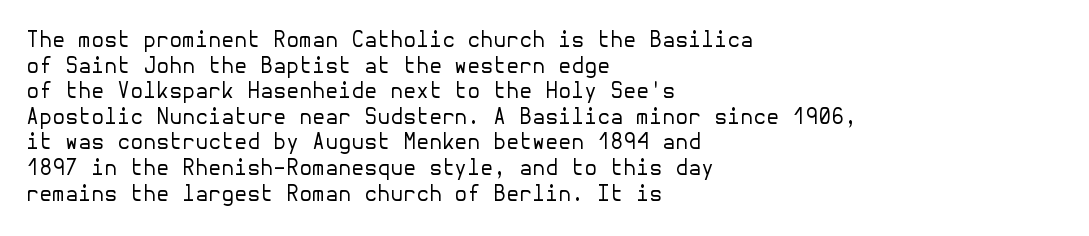
{"italic": "no", "bold": "no", "underline": "no", "align": "left", "line_spacing_ratio": 1.22, "letter_spacing": "normal", "letter_spacing_em": 0.0, "glyph_px": 21}
